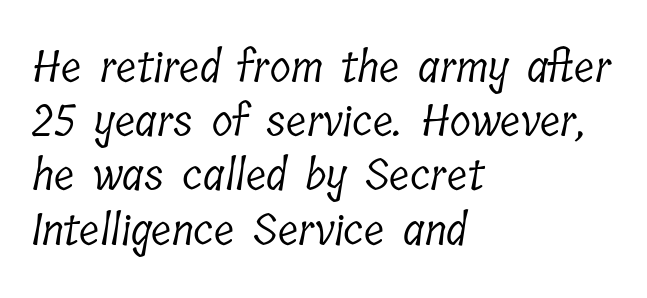
The area under the type is left untouched. Vertical stems look standard width or narrower in stroke. Spacing verdict: proportional, widths tailored to each character. Observe the ordinary spacing: letters are neighbours, not strangers.
